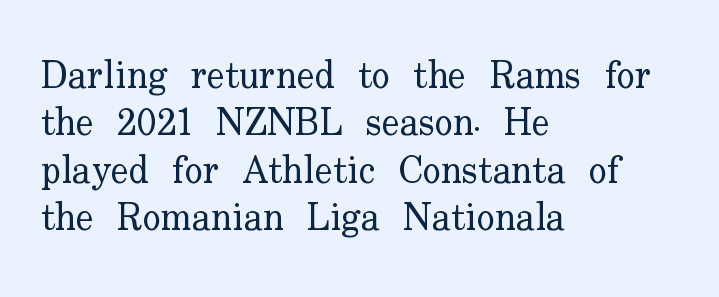
{"serif": "yes", "italic": "no", "bold": "no", "weight": "regular", "width": "normal", "stroke_contrast": "low", "x_height": "small", "monospaced": "no", "underline": "no", "align": "left", "line_spacing": "normal", "line_spacing_ratio": 1.25, "letter_spacing": "normal", "letter_spacing_em": 0.0, "glyph_px": 38}
